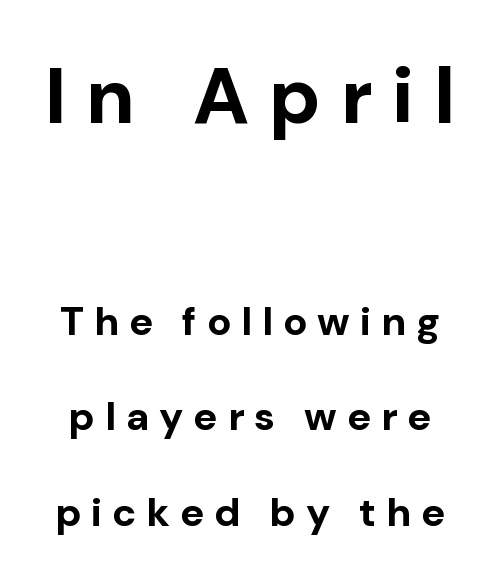
The image shows 79 px bold sans-serif type, upright; set loose line spacing (2.38x), unusually wide letter spacing (+0.25 em), not underlined; the first (top) block is 1.98x larger; low stroke contrast and a medium x-height.
